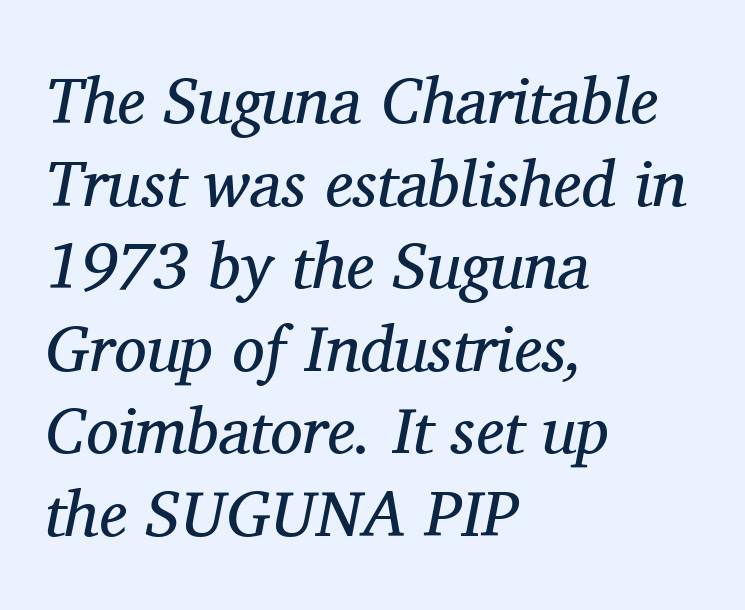
{"serif": "yes", "italic": "yes", "lean": "right", "slant_degrees": 11, "bold": "no", "weight": "regular", "width": "normal", "stroke_contrast": "medium", "x_height": "medium", "monospaced": "no", "underline": "no", "align": "left", "line_spacing": "normal", "line_spacing_ratio": 1.27, "letter_spacing": "normal", "letter_spacing_em": 0.0, "glyph_px": 65}
